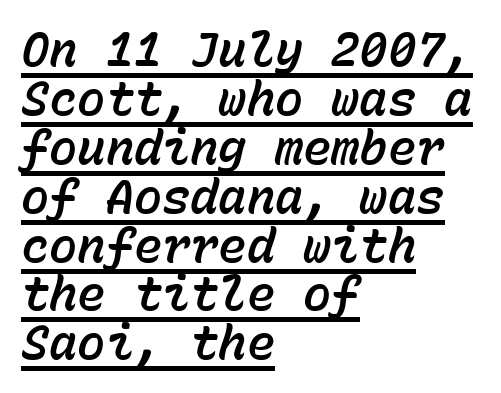
{"italic": "yes", "lean": "right", "slant_degrees": 15, "width": "normal", "stroke_contrast": "low", "x_height": "medium", "monospaced": "yes", "underline": "yes", "align": "left", "line_spacing": "tight", "line_spacing_ratio": 1.04, "letter_spacing": "normal", "letter_spacing_em": 0.0, "glyph_px": 47}
